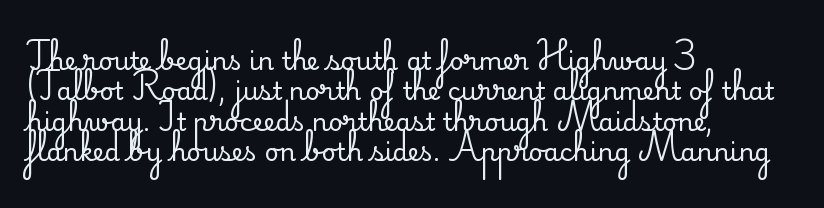
The image shows 25 px text type, upright; set left-aligned, line spacing 1.22x, normal letter spacing, not underlined.
